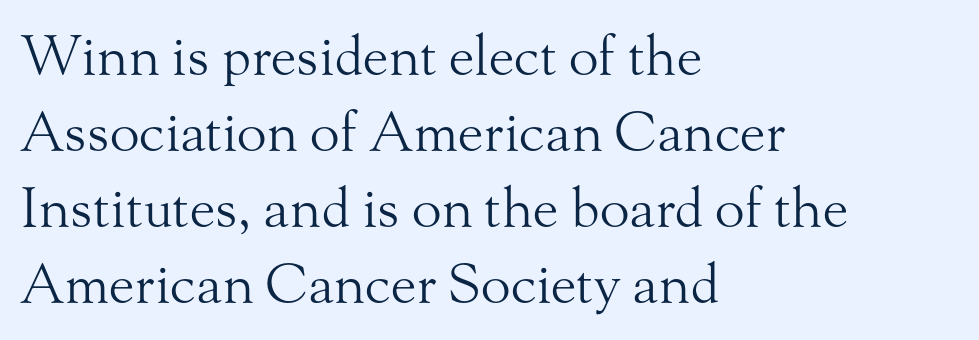
The image shows 55 px light serif type, upright; set left-aligned, normal line spacing (1.38x), normal letter spacing, not underlined; medium stroke contrast and a small x-height.
